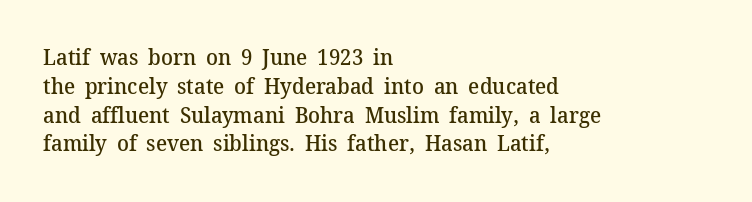
The image shows 22 px text type, upright; set left-aligned, normal line spacing (1.31x), normal letter spacing, not underlined.
